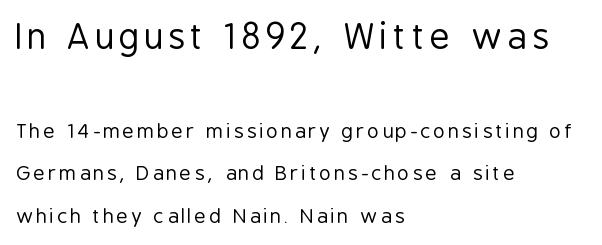
Q: Is the text bold? A: No.
Q: Is the text italic (slanted)? A: No, it is upright.
Q: Is the typeface a serif or a sans-serif typeface? A: Sans-serif.
Q: Is the text underlined? A: No.
Q: How is the paragraph aligned? A: Left-aligned.
Q: Is the spacing between lines tight, normal or loose? A: Loose.
Q: Which block of text is set in a larger size, the first (top) or the second (bottom)? A: The first (top) one.
Q: Width (condensed, normal, or wide)? A: Condensed.
Q: Stroke contrast? A: Low.
Q: x-height? A: Medium.
Q: Monospaced? A: No.
